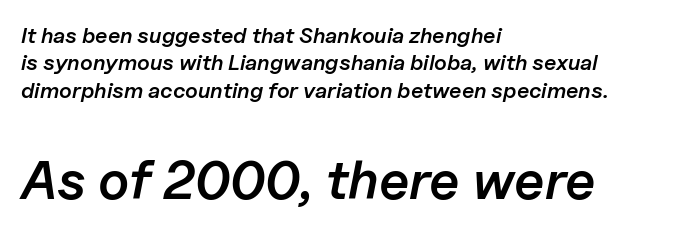
{"italic": "yes", "lean": "right", "slant_degrees": 11, "bold": "semi", "weight": "semibold", "width": "normal", "stroke_contrast": "low", "x_height": "medium", "monospaced": "no", "underline": "no", "align": "left", "line_spacing_ratio": 1.24, "letter_spacing": "normal", "letter_spacing_em": 0.0, "larger_block": "second", "size_ratio": 2.45, "glyph_px": 54}
